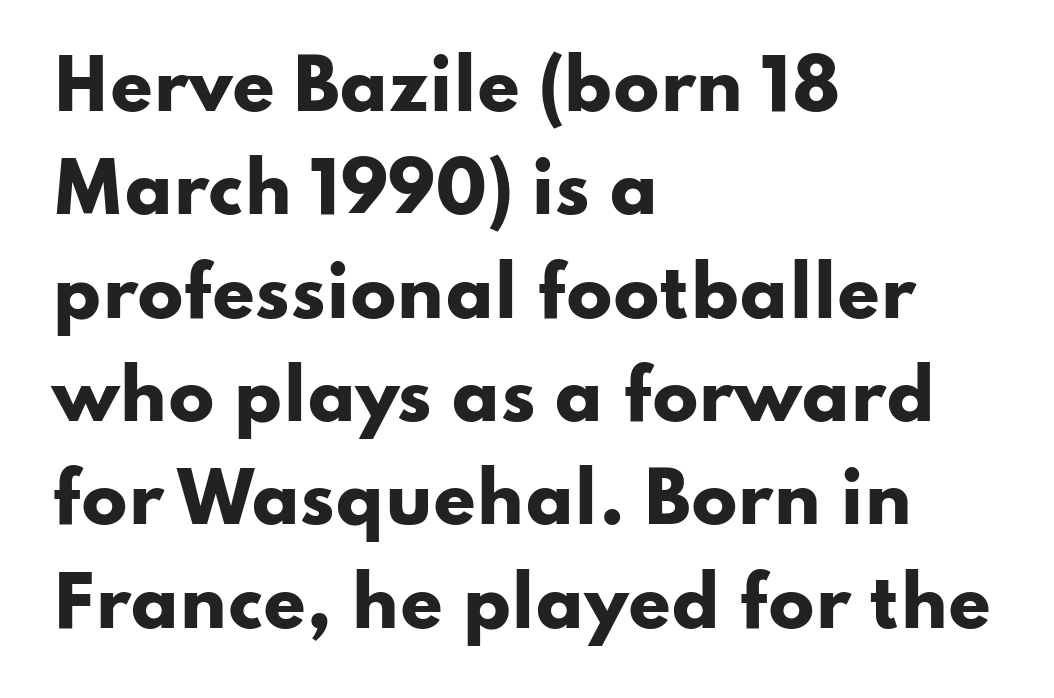
The image shows 68 px heavy, wide sans-serif type, upright; set left-aligned, normal line spacing (1.52x), normal letter spacing, not underlined; low stroke contrast and a small x-height.
